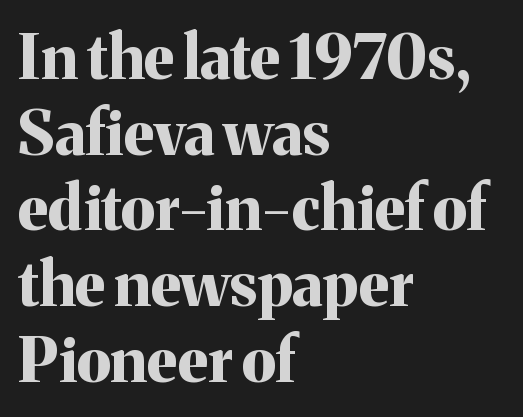
The image shows 61 px bold serif type, upright; set left-aligned, line spacing 1.24x, normal letter spacing, not underlined; medium stroke contrast and a medium x-height.
